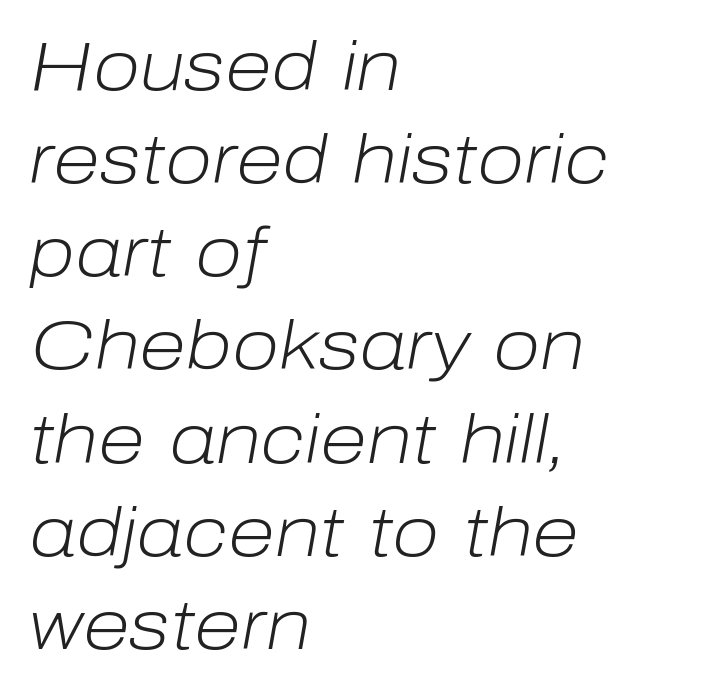
The image shows 69 px light type, italic (leaning right); set left-aligned, normal line spacing (1.35x), normal letter spacing, not underlined; low stroke contrast and a medium x-height.
